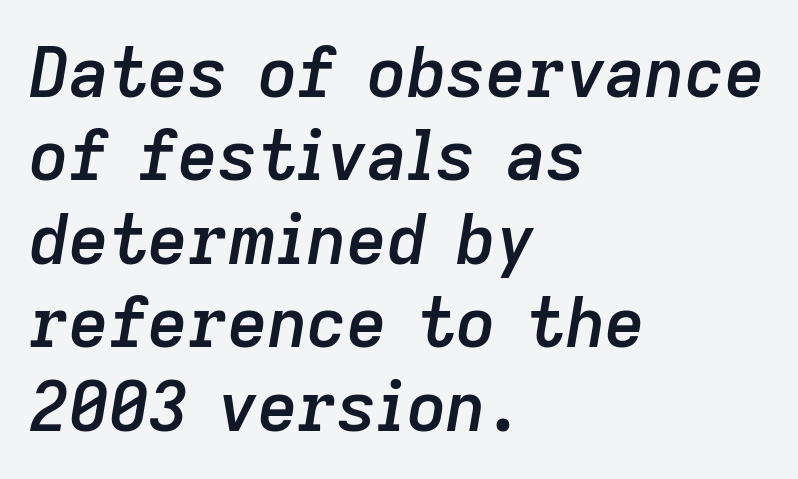
Q: Is the text bold? A: Semi-bold.
Q: Is the text italic (slanted)? A: Yes, it leans right by about 9 degrees.
Q: Is the text underlined? A: No.
Q: How is the paragraph aligned? A: Left-aligned.
Q: Is the spacing between letters normal or unusually wide? A: Normal.
Q: Width (condensed, normal, or wide)? A: Normal.
Q: Stroke contrast? A: Low.
Q: x-height? A: Medium.
Q: Monospaced? A: No.
